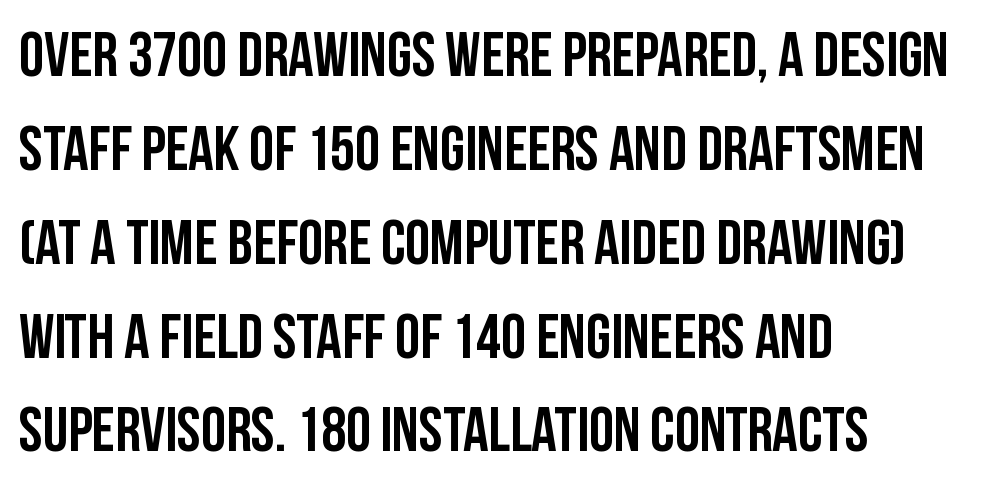
Strokes here are thick enough to call this a true bold. Regarding serifs, this sample does without them. Nothing unusual about the tracking: characters are spaced as the font intends. Proportional: the letters do not fall into vertical columns.
